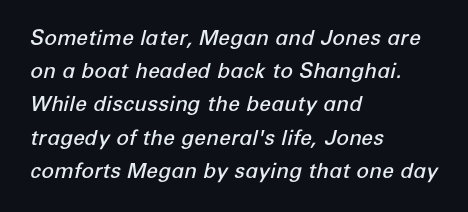
Summary of weight: moderately heavy, a semibold. The leading is moderate, giving the passage an even texture. This is oblique type, the kind used for emphasis or titles. The gap between lines stays unmarked. These lines are set flush left with a ragged right edge.
